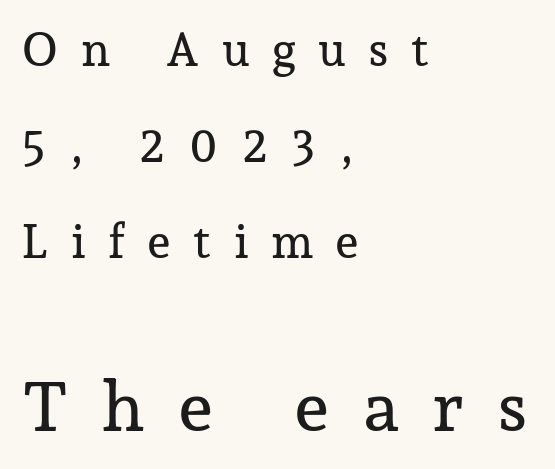
The image shows 70 px serif type, upright; set left-aligned, loose line spacing (2.04x), unusually wide letter spacing (+0.47 em), not underlined; the second (bottom) block is 1.49x larger; low stroke contrast and a medium x-height.
